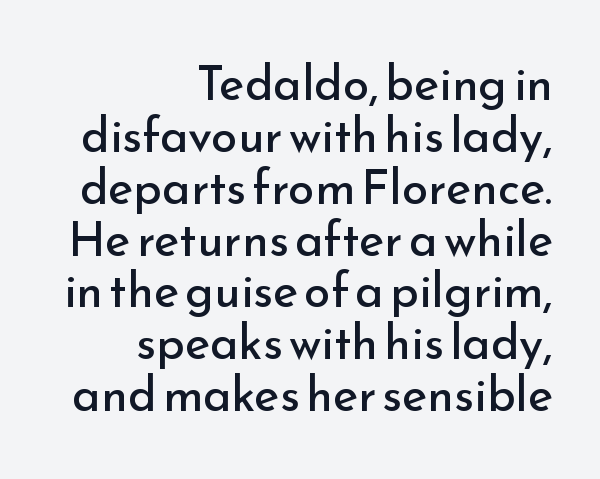
Q: Is the text bold? A: No.
Q: Is the text italic (slanted)? A: No, it is upright.
Q: Is the typeface a serif or a sans-serif typeface? A: Sans-serif.
Q: Is the text underlined? A: No.
Q: How is the paragraph aligned? A: Right-aligned.
Q: Is the spacing between letters normal or unusually wide? A: Normal.
Q: Is the spacing between lines tight, normal or loose? A: Tight.
Q: Width (condensed, normal, or wide)? A: Normal.
Q: Stroke contrast? A: Low.
Q: x-height? A: Small.
Q: Monospaced? A: No.
